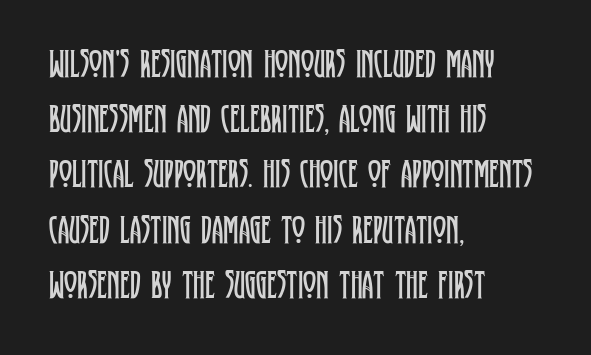
The zone under the glyphs is completely vacant. The letters advance in unequal steps, a hallmark of proportional type. This block has exactly the height ordinary leading produces. The lines are quadded left.
